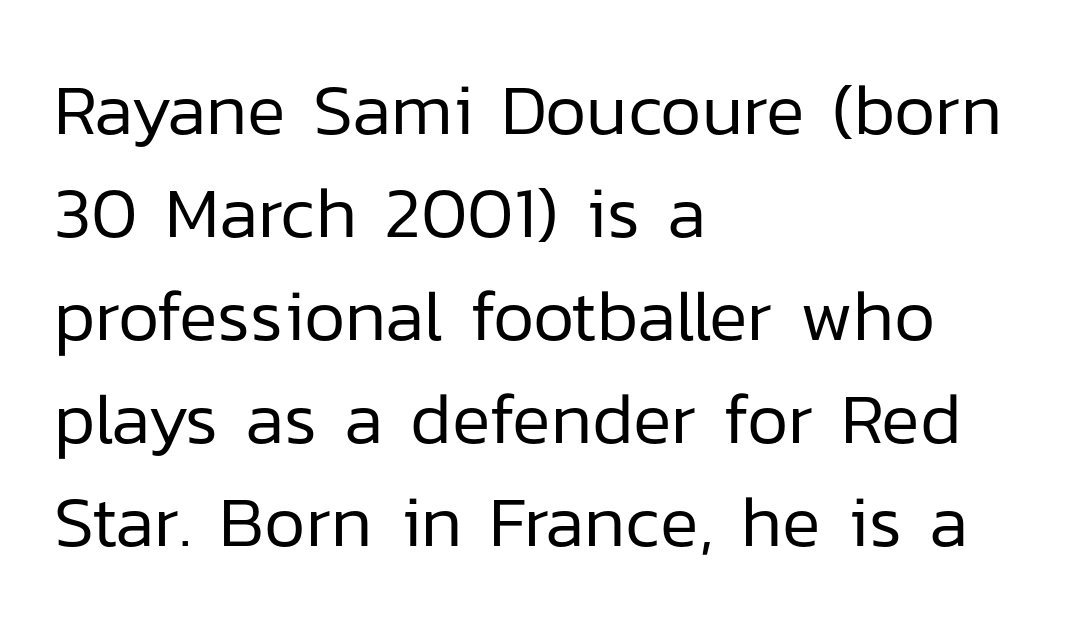
The face used here is proportionally spaced, like ordinary book or web type. The font's upright variant was chosen for this text. Left-aligned paragraph, ragged on the right. This block has exactly the height ordinary leading produces. Words float on clear page, feet unadorned.
